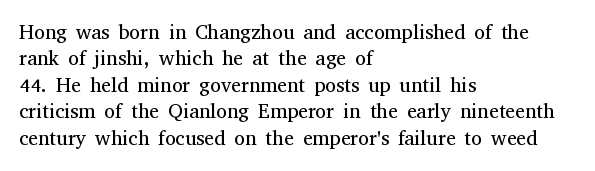
{"italic": "no", "bold": "no", "underline": "no", "align": "left", "line_spacing": "normal", "line_spacing_ratio": 1.32, "letter_spacing": "normal", "letter_spacing_em": 0.0, "glyph_px": 20}
